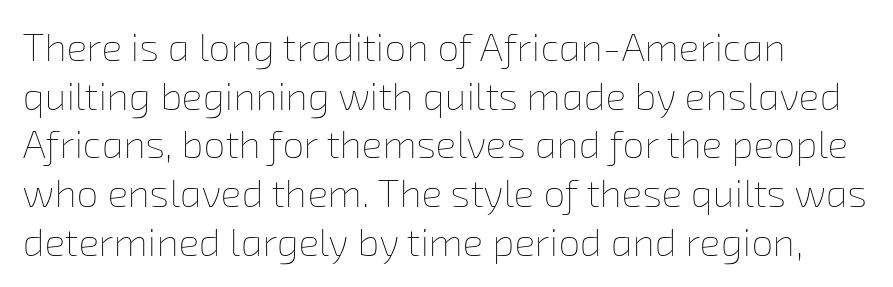
The image shows 39 px thin type; set left-aligned, normal line spacing (1.25x), normal letter spacing, not underlined; low stroke contrast and a medium x-height.
